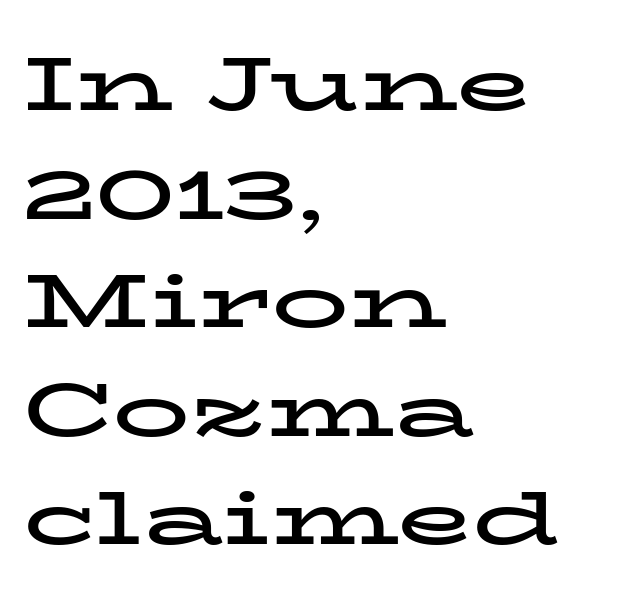
The image shows 77 px bold, wide serif type, upright; set left-aligned, normal line spacing (1.41x), normal letter spacing, not underlined; low stroke contrast and a medium x-height.
